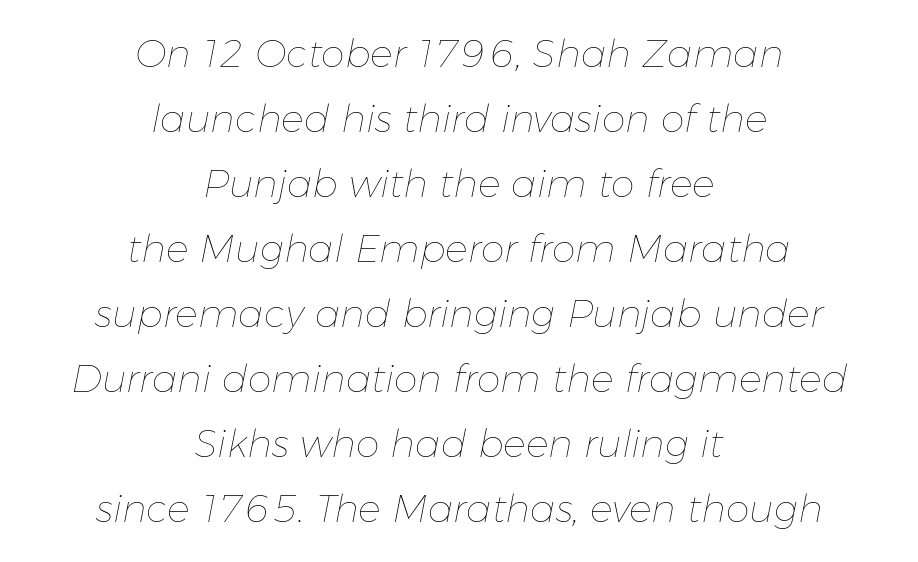
Heaviness? Minimal to ordinary, like unemphasized prose. Neither beginnings nor endings align; midpoints do. Does the lettering tilt? It does — this is italic. Anything drawn beneath the words? Only blank space.
